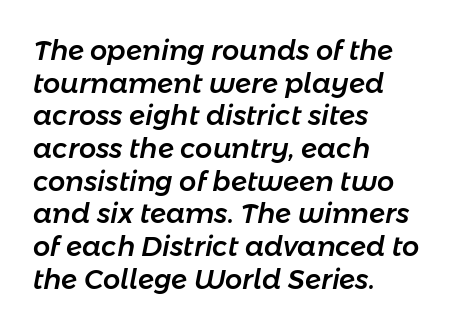
{"italic": "yes", "lean": "right", "slant_degrees": 11, "underline": "no", "align": "left", "line_spacing_ratio": 1.21, "letter_spacing": "normal", "letter_spacing_em": 0.0, "glyph_px": 27}
